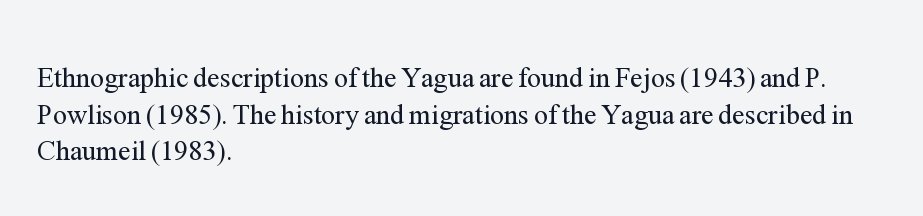
Is there any slant? The stems are plumb. These lines stack with their left ends in a neat column. The string is rendered with underlining switched off. Tracking here is standard; glyphs follow each other at the usual distance. Vertical stems look standard width or narrower in stroke.
